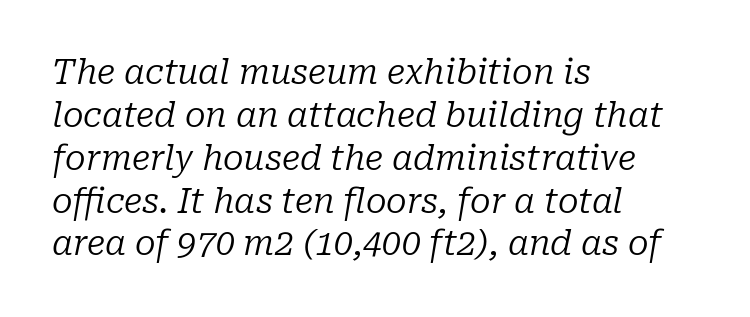
Q: Is the text bold? A: No.
Q: Is the text italic (slanted)? A: Yes, it leans right by about 10 degrees.
Q: Is the typeface a serif or a sans-serif typeface? A: Serif.
Q: Is the text underlined? A: No.
Q: How is the paragraph aligned? A: Left-aligned.
Q: Is the spacing between letters normal or unusually wide? A: Normal.
Q: Is the spacing between lines tight, normal or loose? A: Normal.
Q: Width (condensed, normal, or wide)? A: Normal.
Q: Stroke contrast? A: Low.
Q: x-height? A: Medium.
Q: Monospaced? A: No.
